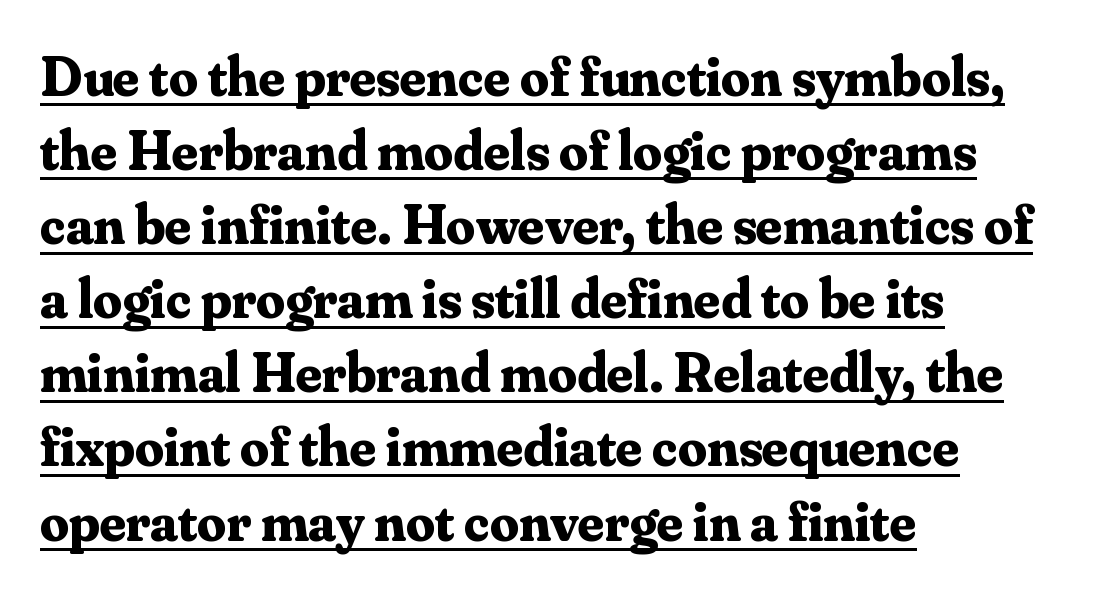
Notice how a bar underscores the lettering throughout. Line spacing here is normal. This sample is left-justified, so line endings fall wherever the words run out. You'd pick this weight for a headline — it's a proper bold. The letters sit at their default tracking, neither squeezed nor spread.
